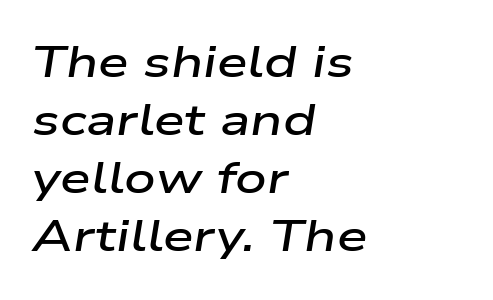
{"italic": "yes", "lean": "right", "slant_degrees": 9, "bold": "semi", "weight": "semibold", "width": "wide", "stroke_contrast": "low", "x_height": "medium", "monospaced": "no", "underline": "no", "align": "left", "line_spacing": "normal", "line_spacing_ratio": 1.32, "letter_spacing": "normal", "letter_spacing_em": 0.0, "glyph_px": 44}
